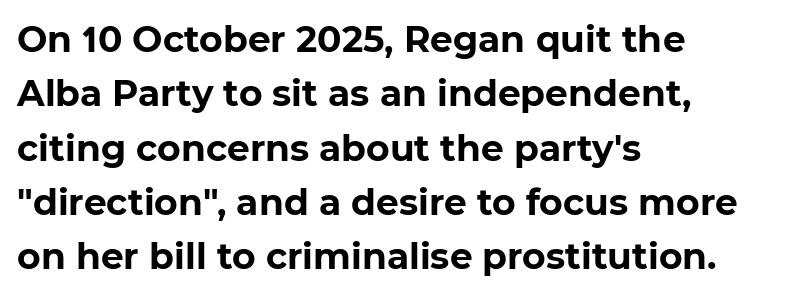
Q: Is the text bold? A: Yes.
Q: Is the typeface a serif or a sans-serif typeface? A: Sans-serif.
Q: Is the text underlined? A: No.
Q: How is the paragraph aligned? A: Left-aligned.
Q: Is the spacing between letters normal or unusually wide? A: Normal.
Q: Is the spacing between lines tight, normal or loose? A: Normal.
Q: Width (condensed, normal, or wide)? A: Normal.
Q: Stroke contrast? A: Low.
Q: x-height? A: Medium.
Q: Monospaced? A: No.
